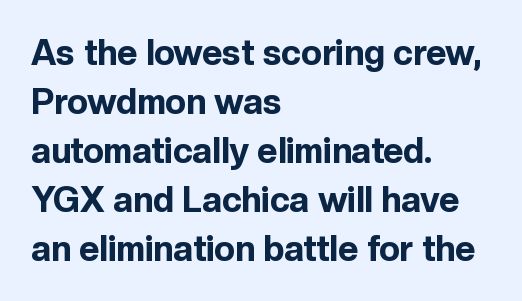
The image shows 35 px bold sans-serif type, upright; set left-aligned, normal line spacing (1.4x), normal letter spacing, not underlined; a medium x-height.
